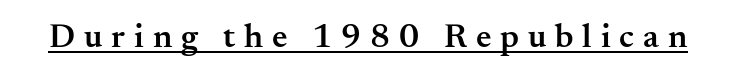
Compared with undecorated copy, this sample adds a rule below the words. A semibold gives these letters moderate extra thickness, short of bold. The lettering holds an erect, upright posture throughout. Spacing verdict: proportional, widths tailored to each character. Yep, those are serifs on the letters. The tracking jumps out immediately: characters are airy and widely separated.
